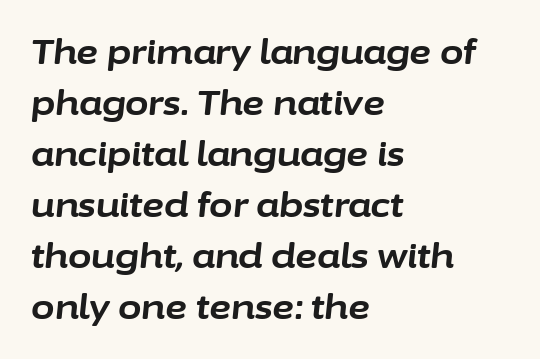
{"italic": "yes", "lean": "right", "slant_degrees": 6, "bold": "yes", "weight": "bold", "width": "normal", "stroke_contrast": "low", "x_height": "medium", "monospaced": "no", "underline": "no", "align": "left", "line_spacing": "normal", "line_spacing_ratio": 1.5, "letter_spacing": "normal", "letter_spacing_em": 0.0, "glyph_px": 34}
